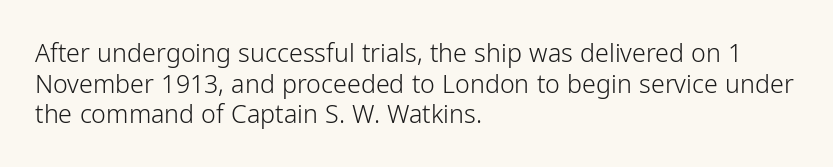
The image shows 25 px text type, upright; set left-aligned, line spacing 1.23x, normal letter spacing, not underlined.
